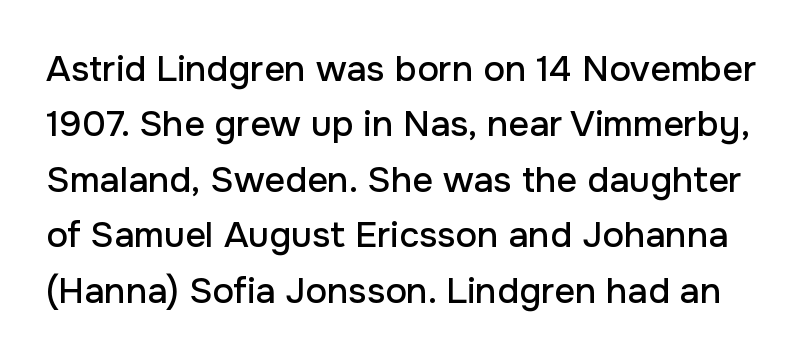
Q: Is the text italic (slanted)? A: No, it is upright.
Q: Is the typeface a serif or a sans-serif typeface? A: Sans-serif.
Q: Is the text underlined? A: No.
Q: Is the spacing between letters normal or unusually wide? A: Normal.
Q: Is the spacing between lines tight, normal or loose? A: Normal.
Q: Width (condensed, normal, or wide)? A: Normal.
Q: Stroke contrast? A: Low.
Q: x-height? A: Medium.
Q: Monospaced? A: No.
